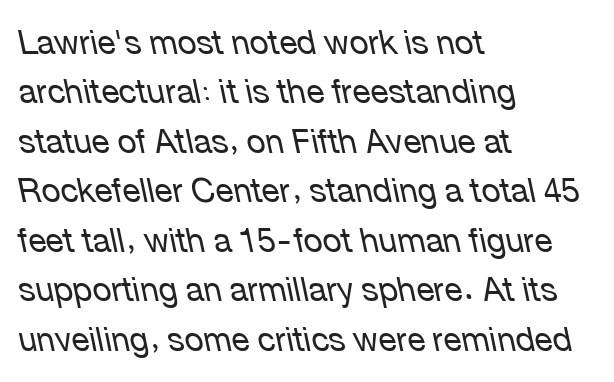
Letter spacing: default. These lines were composed using italics. Stroke thickness stays within the range of a standard reading face or lighter. All the whitespace from short lines collects on the right.
